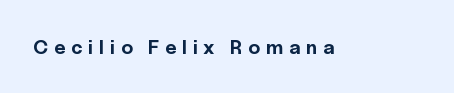
{"italic": "no", "bold": "yes", "underline": "no", "letter_spacing": "wide", "letter_spacing_em": 0.28, "glyph_px": 20}
